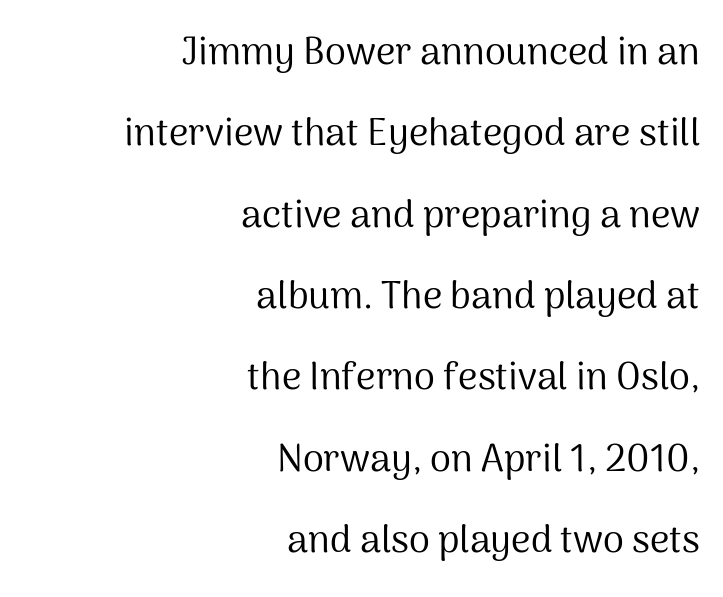
Q: Is the text bold? A: No.
Q: Is the text italic (slanted)? A: No, it is upright.
Q: Is the typeface a serif or a sans-serif typeface? A: Sans-serif.
Q: Is the text underlined? A: No.
Q: How is the paragraph aligned? A: Right-aligned.
Q: Is the spacing between letters normal or unusually wide? A: Normal.
Q: Is the spacing between lines tight, normal or loose? A: Loose.
Q: Width (condensed, normal, or wide)? A: Normal.
Q: Stroke contrast? A: Medium.
Q: x-height? A: Medium.
Q: Monospaced? A: No.
